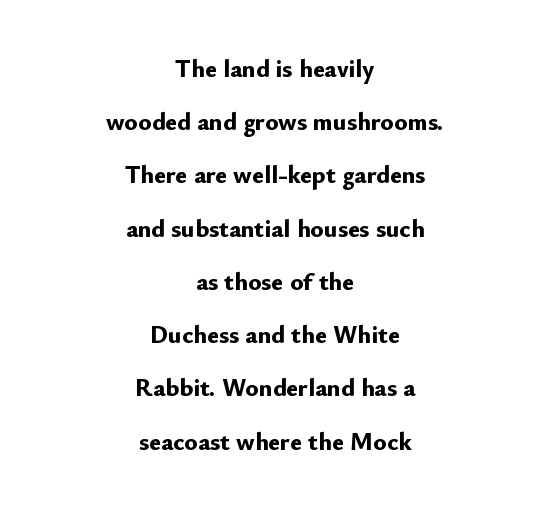
The image shows 25 px bold type, upright; set centered, loose line spacing (2.13x), normal letter spacing, not underlined.
